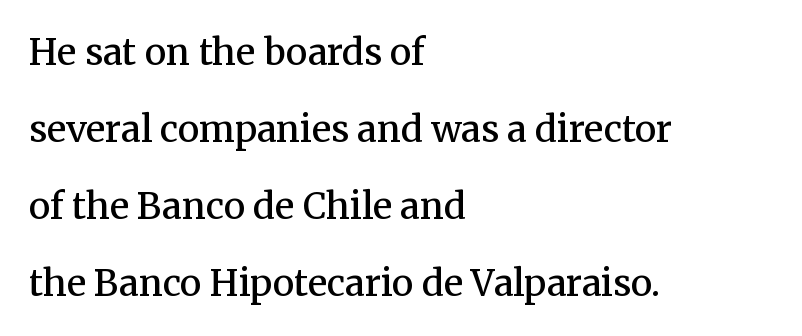
{"serif": "yes", "italic": "no", "bold": "semi", "weight": "semibold", "width": "normal", "stroke_contrast": "medium", "x_height": "medium", "monospaced": "no", "underline": "no", "align": "left", "line_spacing": "loose", "line_spacing_ratio": 2.14, "letter_spacing": "normal", "letter_spacing_em": 0.0, "glyph_px": 36}
